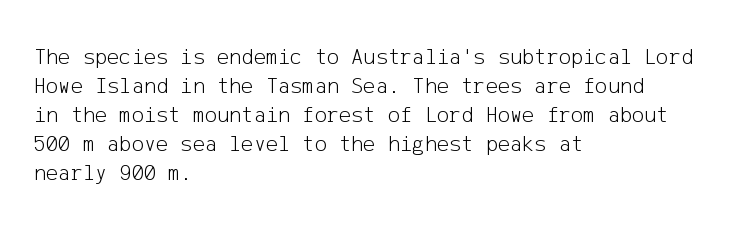
The image shows 23 px text type, upright; set left-aligned, normal line spacing (1.26x), normal letter spacing, not underlined.
